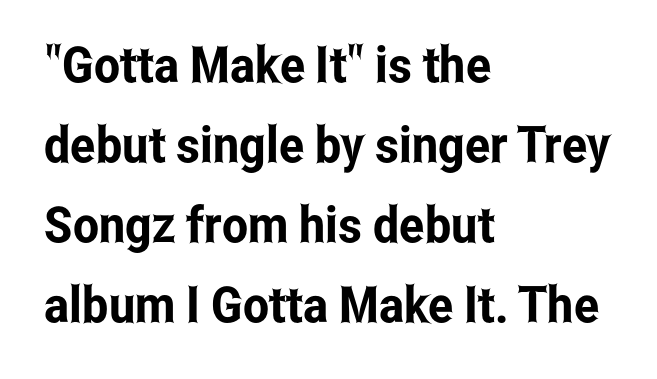
{"serif": "no", "italic": "no", "width": "condensed", "stroke_contrast": "low", "x_height": "medium", "monospaced": "no", "underline": "no", "align": "left", "line_spacing": "normal", "line_spacing_ratio": 1.6, "letter_spacing": "normal", "letter_spacing_em": 0.0, "glyph_px": 50}
